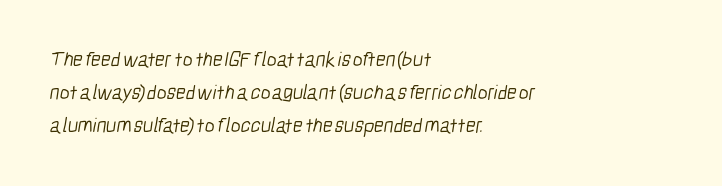
{"bold": "no", "underline": "no", "align": "left", "line_spacing": "normal", "line_spacing_ratio": 1.56, "letter_spacing": "normal", "letter_spacing_em": 0.0, "glyph_px": 21}
